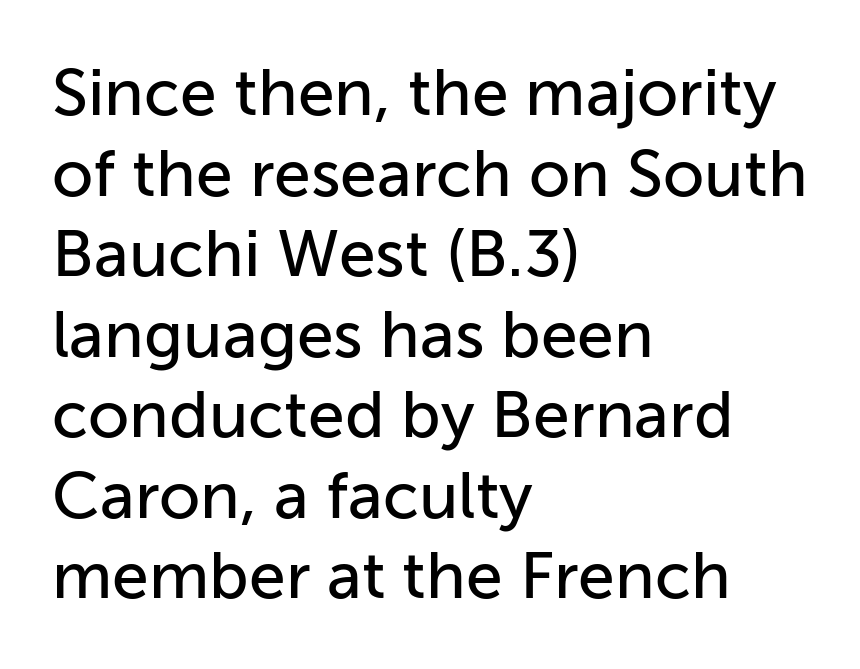
{"serif": "no", "italic": "no", "width": "normal", "stroke_contrast": "low", "x_height": "medium", "monospaced": "no", "underline": "no", "align": "left", "line_spacing_ratio": 1.22, "letter_spacing": "normal", "letter_spacing_em": 0.0, "glyph_px": 66}
